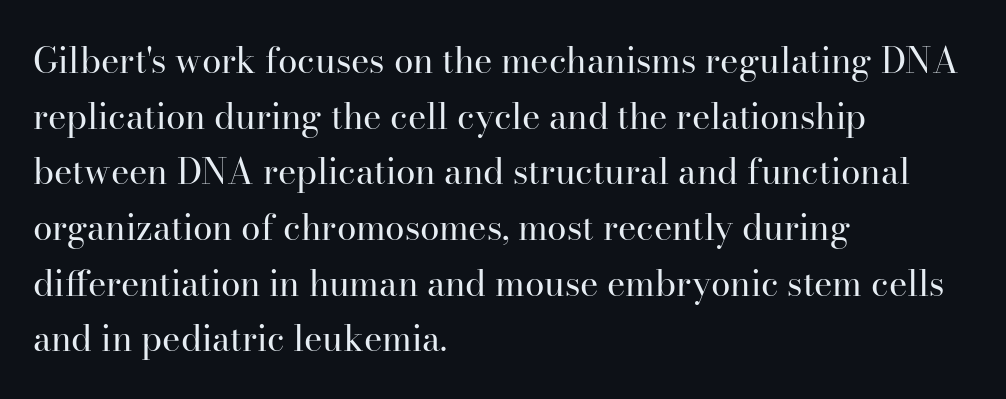
Q: Is the text bold? A: No.
Q: Is the text italic (slanted)? A: No, it is upright.
Q: Is the typeface a serif or a sans-serif typeface? A: Serif.
Q: Is the text underlined? A: No.
Q: How is the paragraph aligned? A: Left-aligned.
Q: Is the spacing between letters normal or unusually wide? A: Normal.
Q: Is the spacing between lines tight, normal or loose? A: Normal.
Q: Width (condensed, normal, or wide)? A: Normal.
Q: Stroke contrast? A: High.
Q: x-height? A: Small.
Q: Monospaced? A: No.
